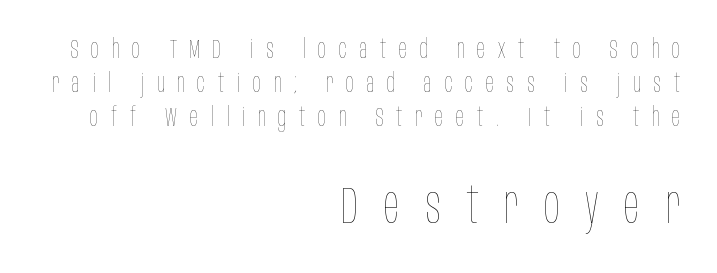
{"italic": "no", "bold": "no", "weight": "thin", "width": "condensed", "stroke_contrast": "low", "x_height": "large", "monospaced": "no", "underline": "no", "align": "right", "line_spacing": "normal", "line_spacing_ratio": 1.31, "letter_spacing": "wide", "letter_spacing_em": 0.49, "larger_block": "second", "size_ratio": 2.0, "glyph_px": 52}
